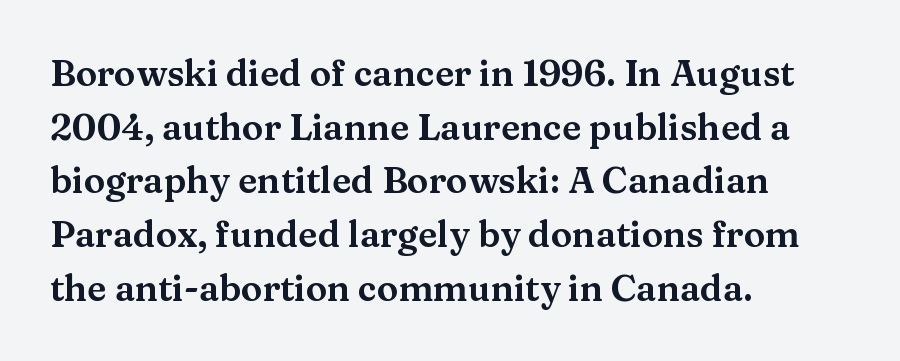
The specimen reads as upright at a glance. Character widths vary here, with narrow letters taking less room than wide ones. Glance below the letters and you will spot only blank space. Whoever set this chose a conventional vertical rhythm.
